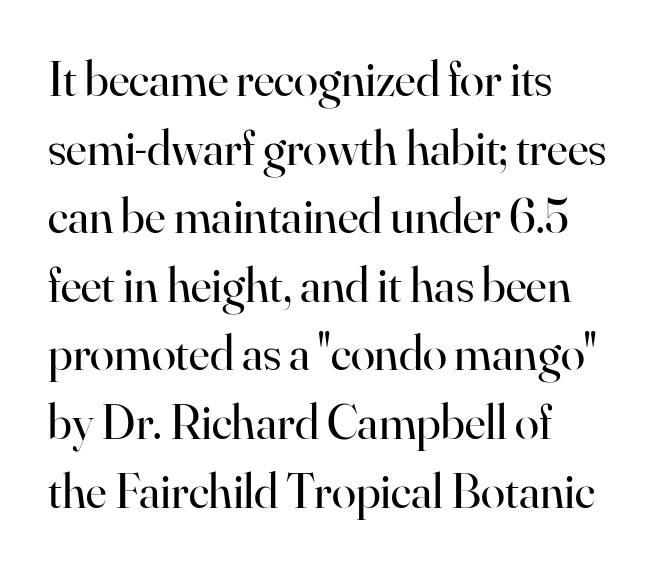
The image shows 49 px regular-weight serif type, upright; set left-aligned, normal line spacing (1.4x), normal letter spacing, not underlined; high stroke contrast and a small x-height.
